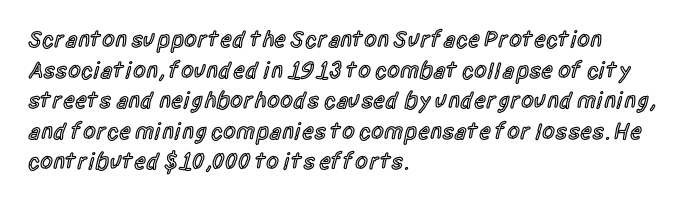
The image shows 23 px text type; set left-aligned, normal line spacing (1.33x), normal letter spacing, not underlined.
